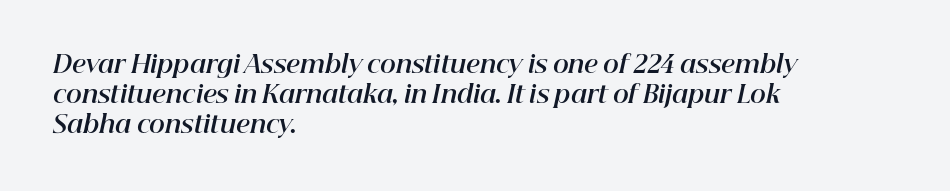
Q: Is the text bold? A: Yes.
Q: Is the text italic (slanted)? A: Yes, it leans right by about 12 degrees.
Q: Is the text underlined? A: No.
Q: How is the paragraph aligned? A: Left-aligned.
Q: Is the spacing between letters normal or unusually wide? A: Normal.
Q: Is the spacing between lines tight, normal or loose? A: Normal.
